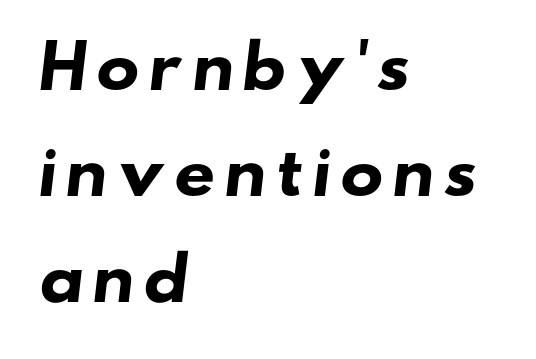
{"serif": "no", "bold": "yes", "weight": "heavy", "width": "wide", "stroke_contrast": "low", "x_height": "small", "monospaced": "no", "underline": "no", "align": "left", "line_spacing_ratio": 1.83, "glyph_px": 58}
